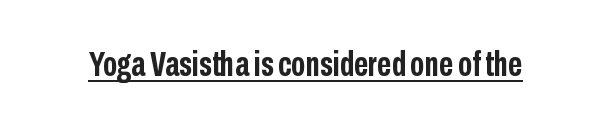
The image shows 35 px semibold, condensed sans-serif type, upright; set normal letter spacing, underlined; low stroke contrast and a medium x-height.
